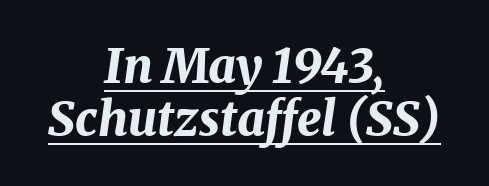
The image shows 48 px bold type, italic (leaning right); set centered, tight line spacing (1.11x), normal letter spacing, underlined; medium stroke contrast and a medium x-height.
